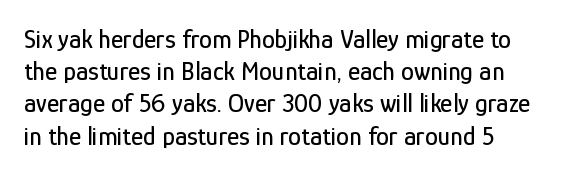
{"italic": "no", "underline": "no", "line_spacing_ratio": 1.24, "letter_spacing": "normal", "letter_spacing_em": 0.0, "glyph_px": 26}
